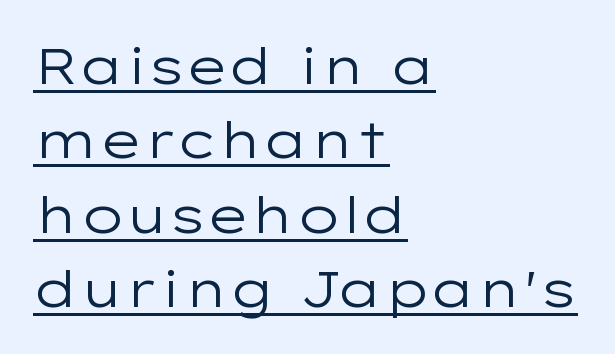
The space between consecutive lines is moderate. Leftover space on each line is placed entirely after the last word. No heavy texture on the line: the type isn't bold. Letter spacing: default. The letters carry no serifs — their stems end cleanly without finishing strokes. Nope, not italic — everything's standing straight.
